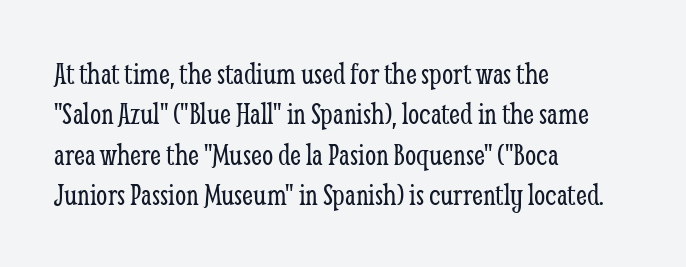
These lines are rendered in a variable-pitch font. Is this a sans? No — the strokes have serifs. Compared with typical paragraphs, the rows here are spaced about the same. This is the regular roman posture of the typeface.
